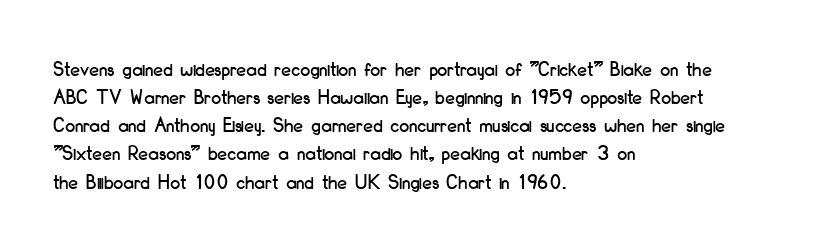
Style check: upright. Decoration check: the copy has no underline. The gaps between neighbouring characters are ordinary and unremarkable. This sample is left-justified, so line endings fall wherever the words run out. The rows are spaced the way most documents space them.
